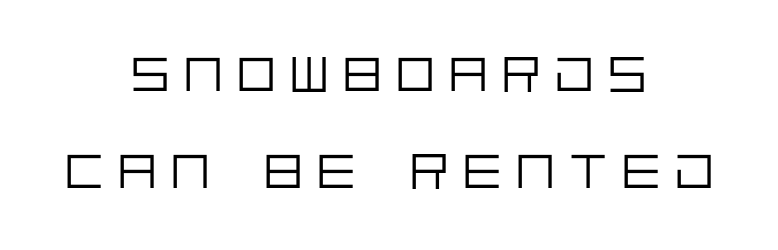
No chunkiness to these letters — they're not bold. Any mark beneath the type? The region is blank. The letters are spread apart with noticeably loose tracking. Nope, not italic — everything's standing straight.
